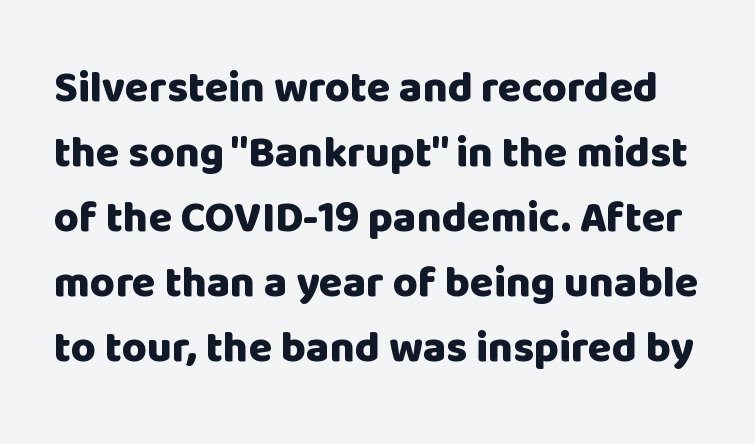
Compared with an ordinary text face, these strokes are far heavier — a full bold. Check the space under the baseline: it is left empty. The letters advance in unequal steps, a hallmark of proportional type. Letter spacing: default.
